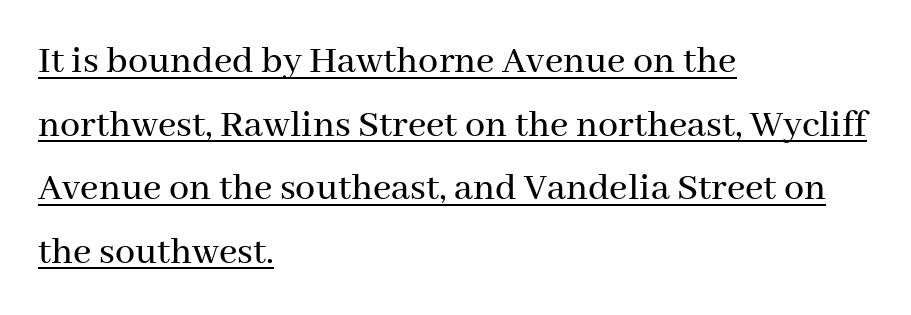
{"serif": "yes", "italic": "no", "width": "normal", "stroke_contrast": "medium", "x_height": "medium", "monospaced": "no", "underline": "yes", "align": "left", "line_spacing": "normal", "line_spacing_ratio": 1.59, "letter_spacing": "normal", "letter_spacing_em": 0.0, "glyph_px": 40}
